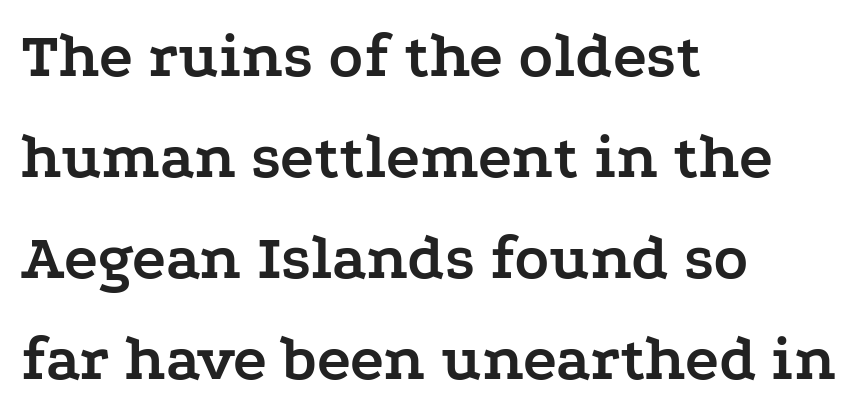
{"serif": "yes", "italic": "no", "bold": "yes", "weight": "semibold", "width": "wide", "stroke_contrast": "low", "x_height": "medium", "monospaced": "no", "underline": "no", "align": "left", "line_spacing": "normal", "line_spacing_ratio": 1.58, "letter_spacing": "normal", "letter_spacing_em": 0.0, "glyph_px": 64}
